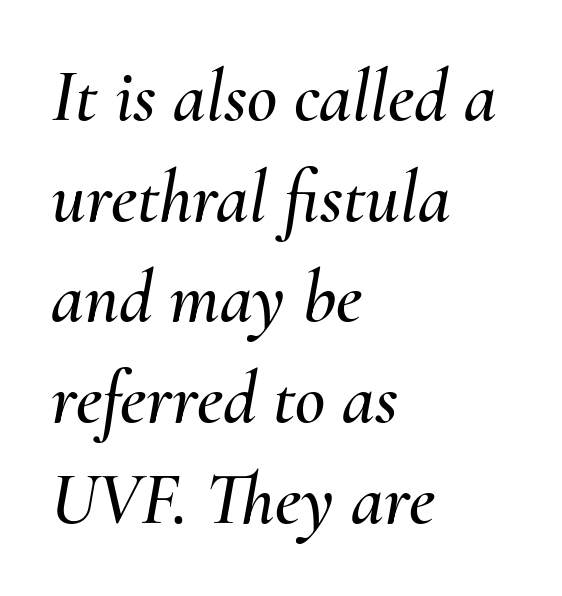
The image shows 74 px text type, italic (leaning right); set left-aligned, normal line spacing (1.36x), normal letter spacing, not underlined; medium stroke contrast and a small x-height.
